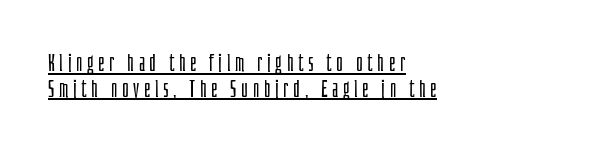
{"italic": "no", "bold": "no", "underline": "yes", "align": "left", "line_spacing": "tight", "line_spacing_ratio": 1.11, "letter_spacing": "wide", "letter_spacing_em": 0.2, "glyph_px": 23}
